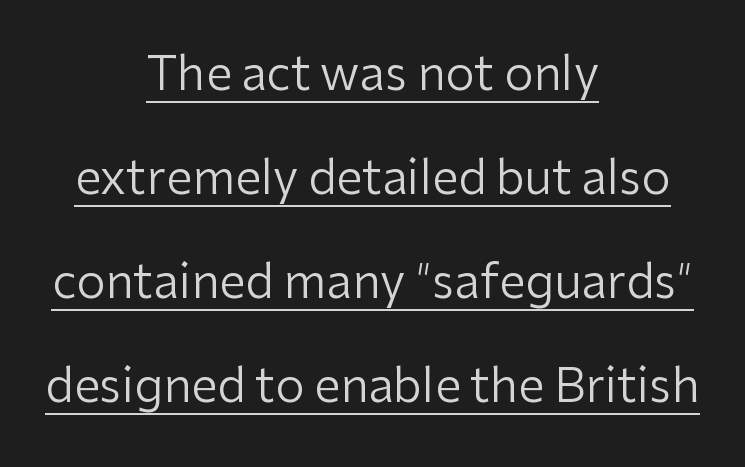
{"serif": "no", "italic": "no", "bold": "no", "weight": "regular", "width": "normal", "stroke_contrast": "low", "x_height": "medium", "monospaced": "no", "underline": "yes", "align": "center", "line_spacing": "loose", "line_spacing_ratio": 2.21, "letter_spacing": "normal", "letter_spacing_em": 0.0, "glyph_px": 47}
